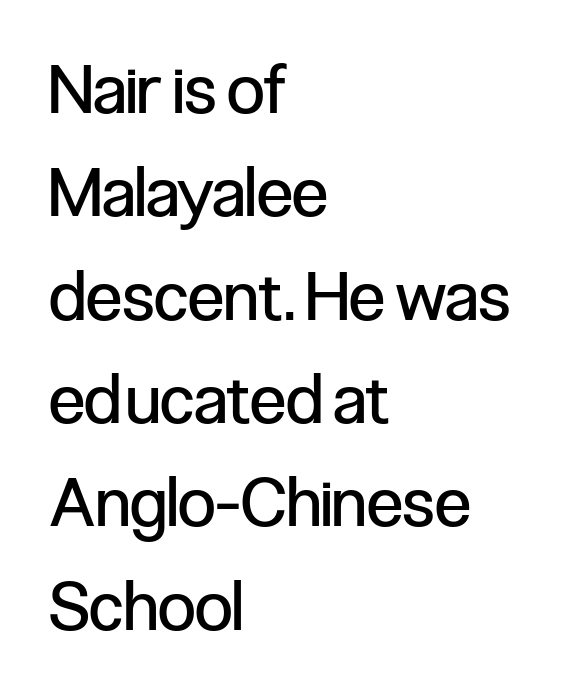
Q: Is the text bold? A: No.
Q: Is the text italic (slanted)? A: No, it is upright.
Q: Is the typeface a serif or a sans-serif typeface? A: Sans-serif.
Q: Is the text underlined? A: No.
Q: How is the paragraph aligned? A: Left-aligned.
Q: Is the spacing between letters normal or unusually wide? A: Normal.
Q: Is the spacing between lines tight, normal or loose? A: Normal.
Q: Width (condensed, normal, or wide)? A: Condensed.
Q: Stroke contrast? A: Low.
Q: x-height? A: Medium.
Q: Monospaced? A: No.
